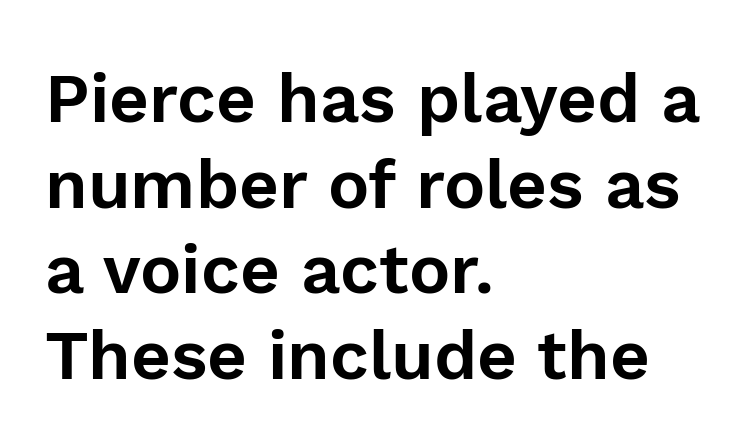
The image shows 69 px sans-serif type, upright; set left-aligned, line spacing 1.24x, normal letter spacing, not underlined; a medium x-height.
